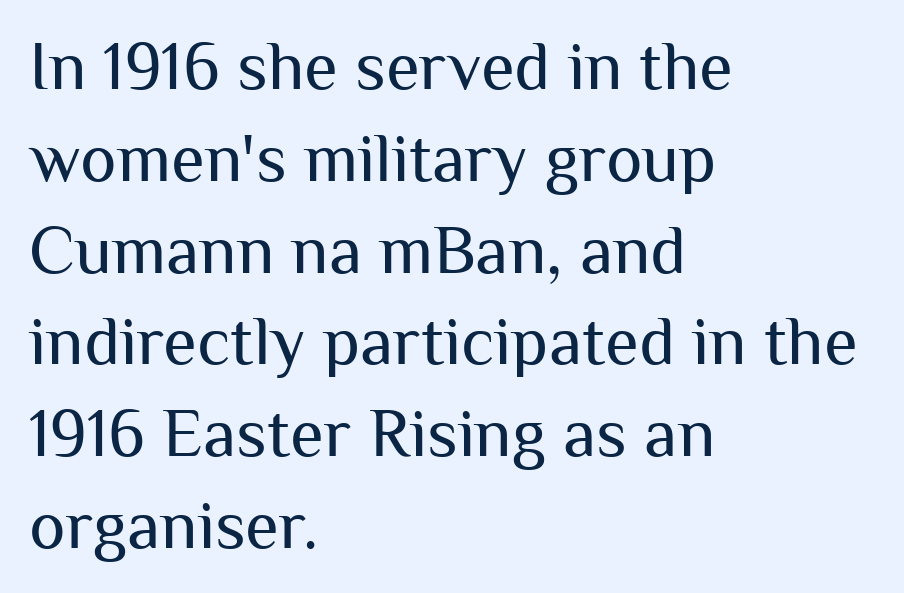
The image shows 69 px regular-weight sans-serif type, upright; set left-aligned, normal line spacing (1.33x), normal letter spacing, not underlined; medium stroke contrast and a medium x-height.
